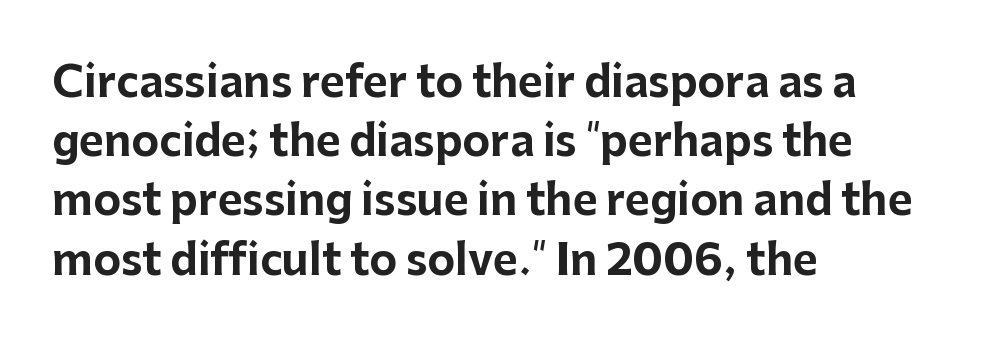
The image shows 42 px bold sans-serif type, upright; set left-aligned, normal line spacing (1.41x), normal letter spacing, not underlined; low stroke contrast and a medium x-height.
